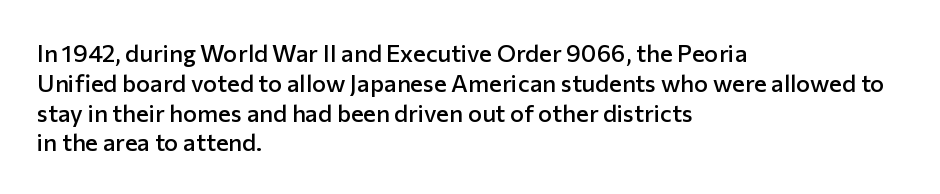
Q: Is the text bold? A: Semi-bold.
Q: Is the text italic (slanted)? A: No, it is upright.
Q: Is the text underlined? A: No.
Q: How is the paragraph aligned? A: Left-aligned.
Q: Is the spacing between letters normal or unusually wide? A: Normal.
